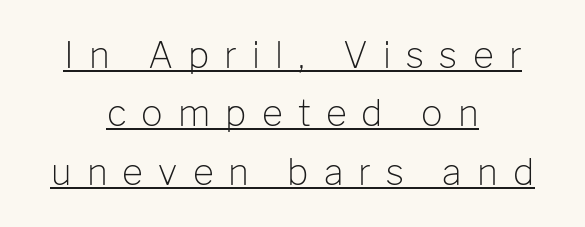
Each stroke keeps to a modest, everyday thickness or less. Classification — sans serif. Every character sits straight up, as roman type does. Horizontal alignment here is central, giving a formal, balanced look.
